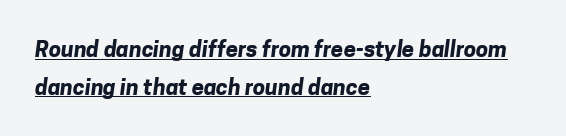
Q: Is the text bold? A: Yes.
Q: Is the text underlined? A: Yes.
Q: How is the paragraph aligned? A: Left-aligned.
Q: Is the spacing between letters normal or unusually wide? A: Normal.
